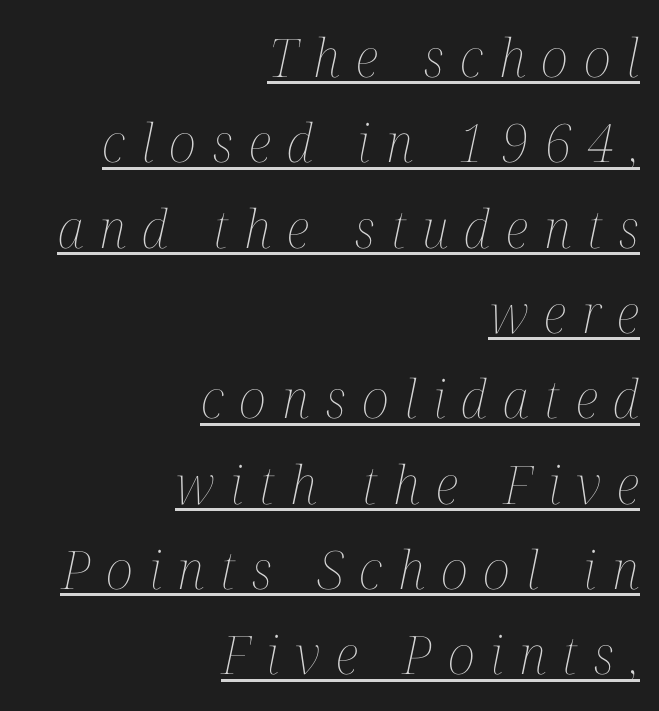
The image shows 53 px thin, condensed type, italic (leaning right); set right-aligned, normal line spacing (1.61x), unusually wide letter spacing (+0.3 em), underlined; medium stroke contrast and a medium x-height.
